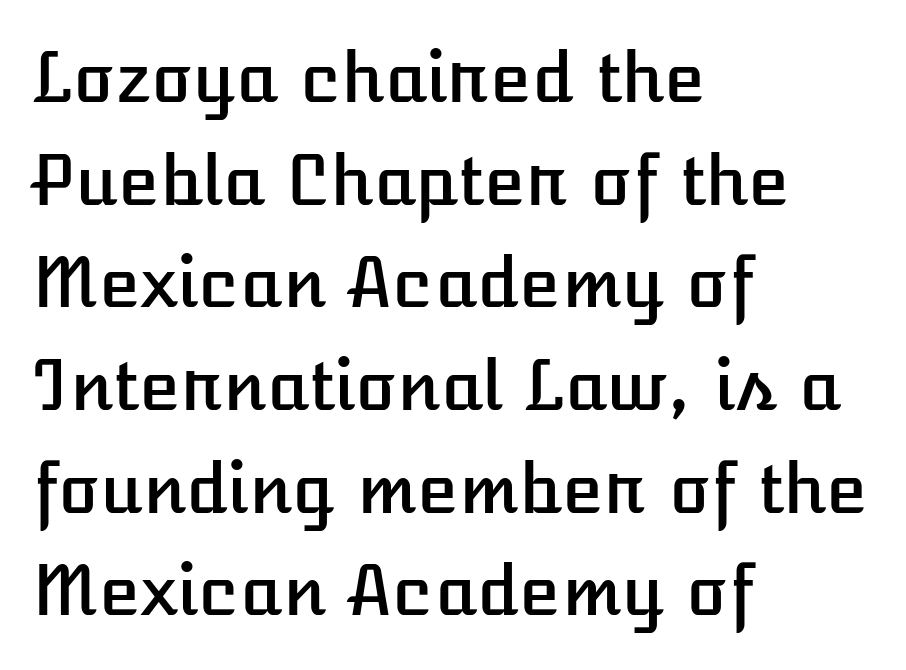
Honestly, the letter spacing is just normal — you wouldn't notice it. Vertical strokes here are truly vertical. The line-height multiplier appears to be the usual default. Horizontally, the lines are justified to the leading edge only. Decoration check: the copy has no underline.
